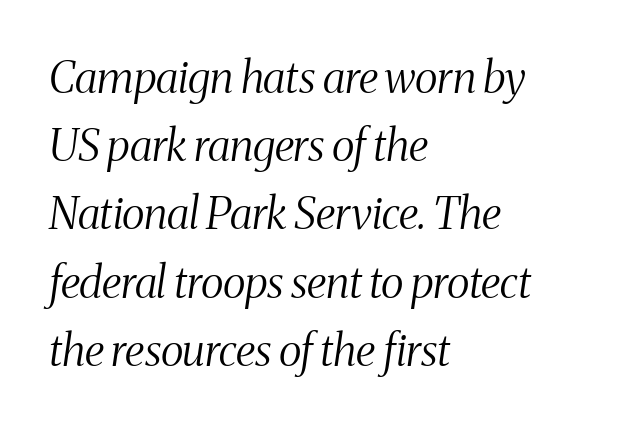
You could call the tracking neutral — neither tight nor loose. Weight: regular or lighter. Each letter keeps its own natural width here, so spacing adapts to shape. The rendering shows small feet on the letterforms — a serif design.
